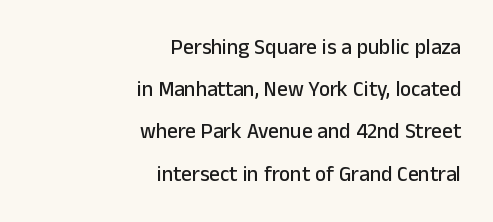
Q: Is the text italic (slanted)? A: No, it is upright.
Q: Is the text underlined? A: No.
Q: How is the paragraph aligned? A: Right-aligned.
Q: Is the spacing between letters normal or unusually wide? A: Normal.
Q: Is the spacing between lines tight, normal or loose? A: Loose.
